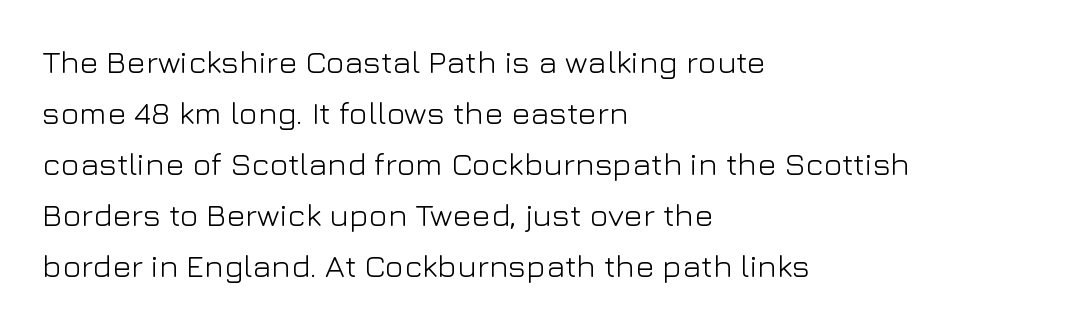
The image shows 32 px light sans-serif type, upright; set left-aligned, normal line spacing (1.59x), normal letter spacing, not underlined; low stroke contrast and a medium x-height.
